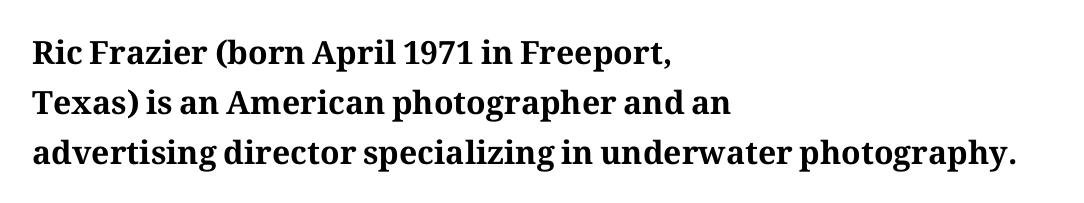
The image shows 32 px bold serif type, upright; set left-aligned, normal line spacing (1.56x), normal letter spacing, not underlined; medium stroke contrast and a medium x-height.
